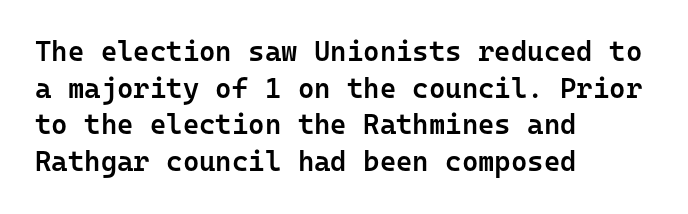
Q: Is the text bold? A: Semi-bold.
Q: Is the text italic (slanted)? A: No, it is upright.
Q: Is the typeface a serif or a sans-serif typeface? A: Sans-serif.
Q: Is the text underlined? A: No.
Q: How is the paragraph aligned? A: Left-aligned.
Q: Is the spacing between letters normal or unusually wide? A: Normal.
Q: Is the spacing between lines tight, normal or loose? A: Normal.
Q: Width (condensed, normal, or wide)? A: Normal.
Q: Stroke contrast? A: Low.
Q: x-height? A: Medium.
Q: Monospaced? A: Yes.
